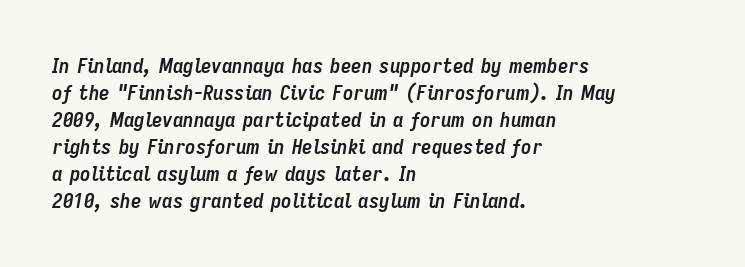
The image shows 21 px bold type, italic (leaning right); set left-aligned, normal line spacing (1.29x), normal letter spacing, not underlined.
